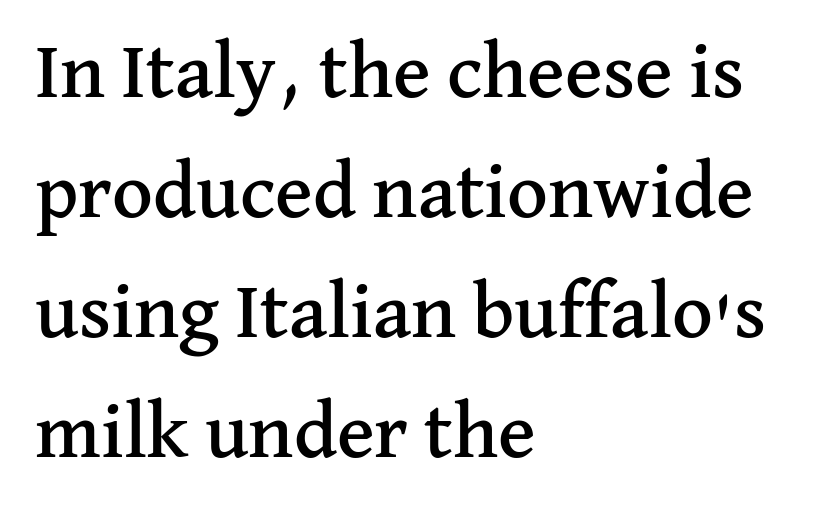
Q: Is the text italic (slanted)? A: No, it is upright.
Q: Is the typeface a serif or a sans-serif typeface? A: Serif.
Q: Is the text underlined? A: No.
Q: How is the paragraph aligned? A: Left-aligned.
Q: Is the spacing between letters normal or unusually wide? A: Normal.
Q: Is the spacing between lines tight, normal or loose? A: Normal.
Q: Width (condensed, normal, or wide)? A: Normal.
Q: Stroke contrast? A: Medium.
Q: x-height? A: Medium.
Q: Monospaced? A: No.
